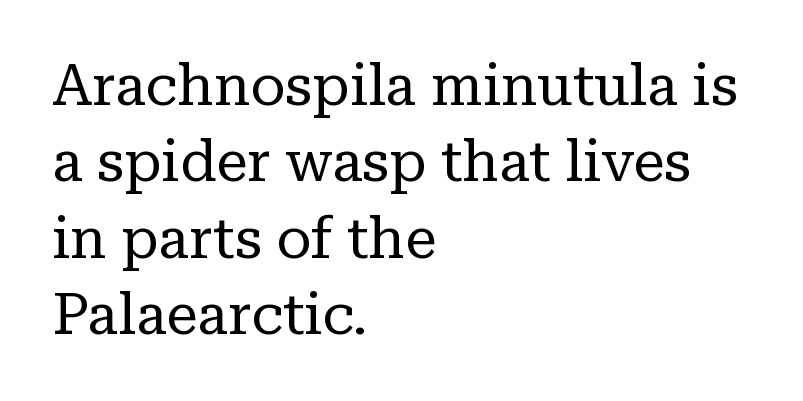
{"serif": "yes", "italic": "no", "bold": "no", "weight": "regular", "width": "normal", "stroke_contrast": "low", "x_height": "medium", "monospaced": "no", "underline": "no", "align": "left", "line_spacing": "normal", "line_spacing_ratio": 1.34, "letter_spacing": "normal", "letter_spacing_em": 0.0, "glyph_px": 57}
